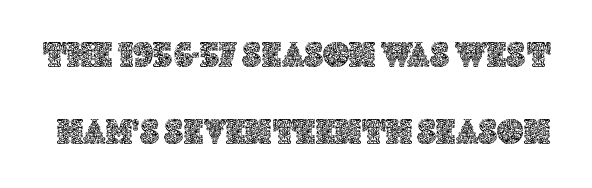
Q: Is the text italic (slanted)? A: No, it is upright.
Q: Is the text underlined? A: No.
Q: Is the spacing between letters normal or unusually wide? A: Normal.
Q: Is the spacing between lines tight, normal or loose? A: Loose.
Q: Width (condensed, normal, or wide)? A: Normal.
Q: x-height? A: Large.
Q: Monospaced? A: No.
